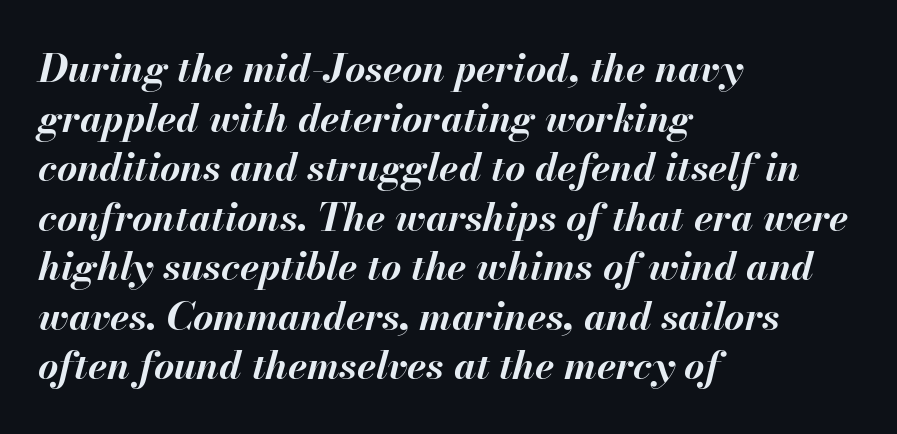
The image shows 39 px bold type, italic (leaning right); set left-aligned, normal line spacing (1.27x), normal letter spacing, not underlined; medium stroke contrast and a small x-height.
